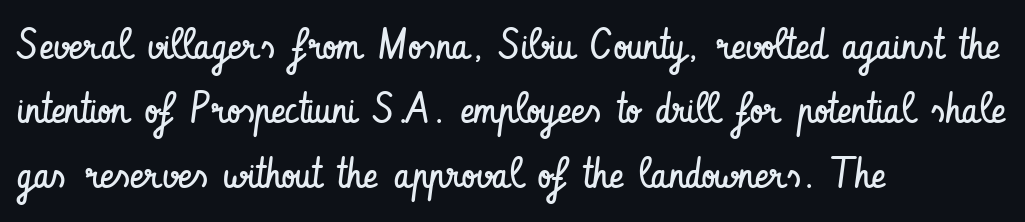
Normally led — the rows are evenly, conventionally spaced. Serifs: no, the terminals of the letterforms are clean. The specimen reads as upright at a glance. Only glyphs here, with clear space below each row.
